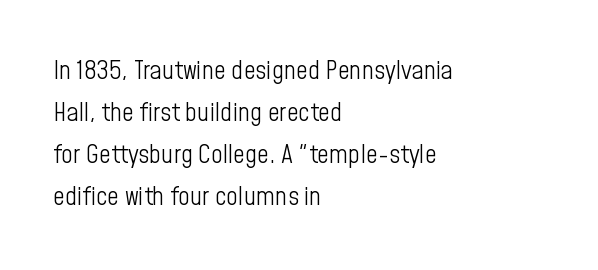
The string is rendered with underlining switched off. This sample uses an upright cut, with every glyph sitting square on the baseline. Each new line begins a customary step beneath the previous one. The compositor pushed each line to the left boundary. Standard letterfit; no display-style spreading of the glyphs.
